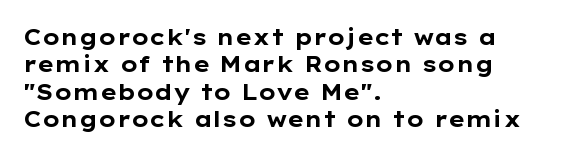
The image shows 22 px bold type, upright; set left-aligned, line spacing 1.24x, normal letter spacing, not underlined.
